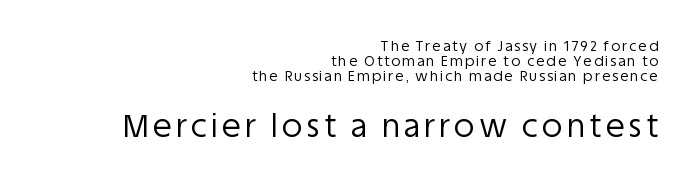
Q: Is the text bold? A: No.
Q: Is the text italic (slanted)? A: No, it is upright.
Q: Is the typeface a serif or a sans-serif typeface? A: Sans-serif.
Q: Is the text underlined? A: No.
Q: How is the paragraph aligned? A: Right-aligned.
Q: Is the spacing between lines tight, normal or loose? A: Tight.
Q: Which block of text is set in a larger size, the first (top) or the second (bottom)? A: The second (bottom) one.
Q: Width (condensed, normal, or wide)? A: Normal.
Q: Stroke contrast? A: Low.
Q: x-height? A: Large.
Q: Monospaced? A: No.
